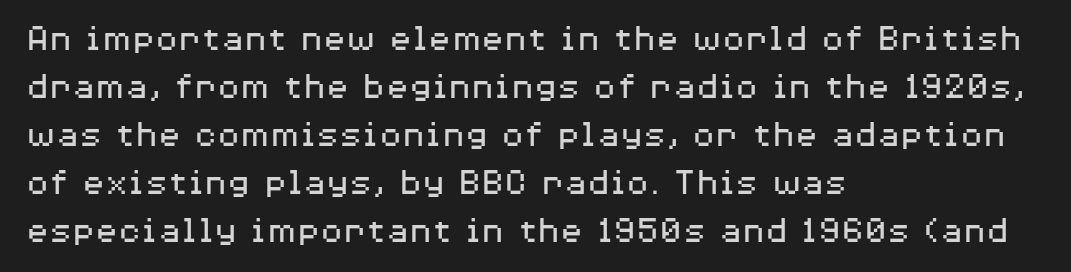
{"serif": "no", "italic": "no", "bold": "no", "weight": "regular", "width": "wide", "stroke_contrast": "medium", "x_height": "medium", "monospaced": "no", "underline": "no", "align": "left", "line_spacing": "normal", "line_spacing_ratio": 1.26, "letter_spacing": "normal", "letter_spacing_em": 0.0, "glyph_px": 38}
